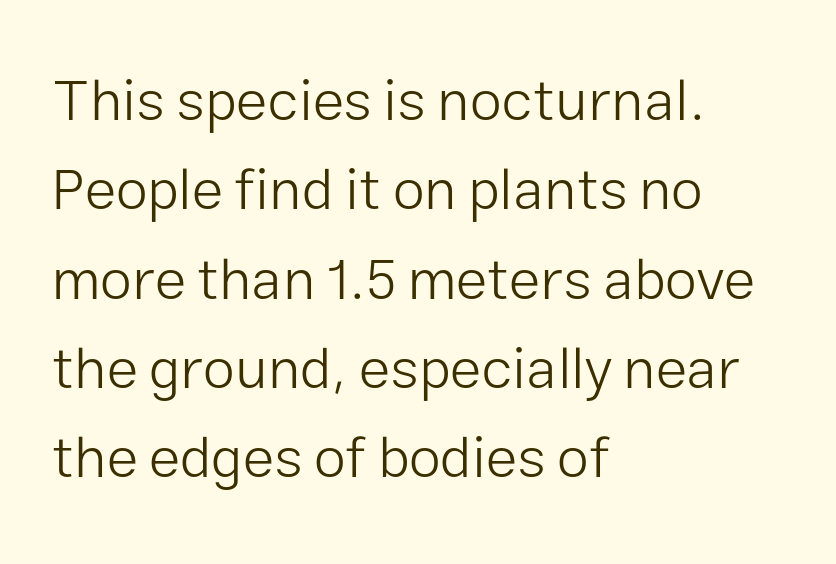
{"serif": "no", "italic": "no", "bold": "no", "weight": "light", "width": "normal", "stroke_contrast": "low", "x_height": "medium", "monospaced": "no", "underline": "no", "align": "left", "line_spacing": "normal", "line_spacing_ratio": 1.54, "letter_spacing": "normal", "letter_spacing_em": 0.0, "glyph_px": 58}
